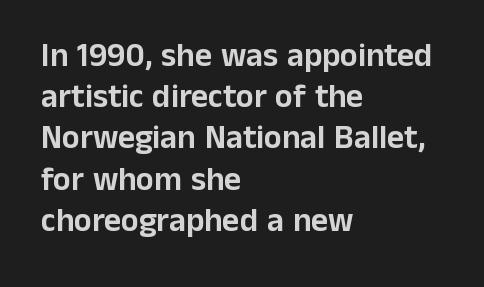
The image shows 33 px sans-serif type, upright; set left-aligned, normal line spacing (1.25x), normal letter spacing, not underlined; low stroke contrast and a medium x-height.
